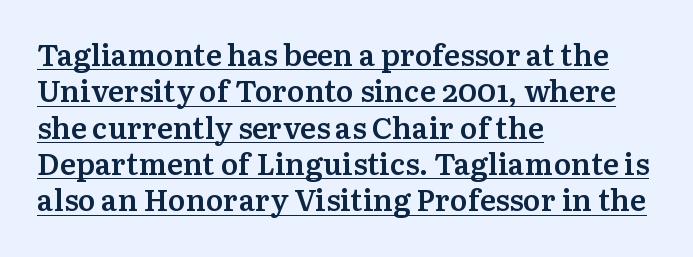
The typesetter has applied underlining to the passage shown. Upright lettering throughout. Old-style or modern, the face here clearly has serifs. Do the characters align in a grid? No, the font is proportional. A semibold gives these letters moderate extra thickness, short of bold. No extra tracking has been applied to these lines.
